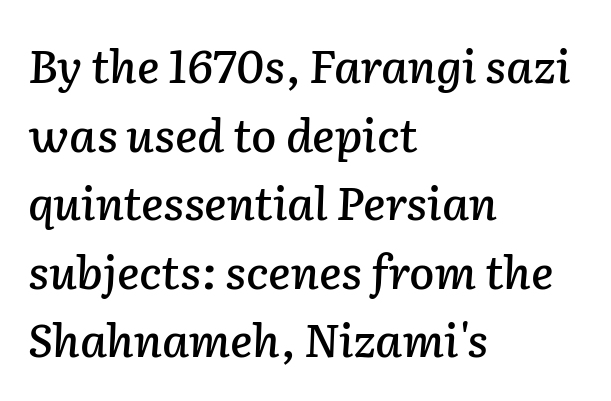
The image shows 46 px text type, italic (leaning right); set left-aligned, normal line spacing (1.49x), normal letter spacing, not underlined; low stroke contrast and a medium x-height.
